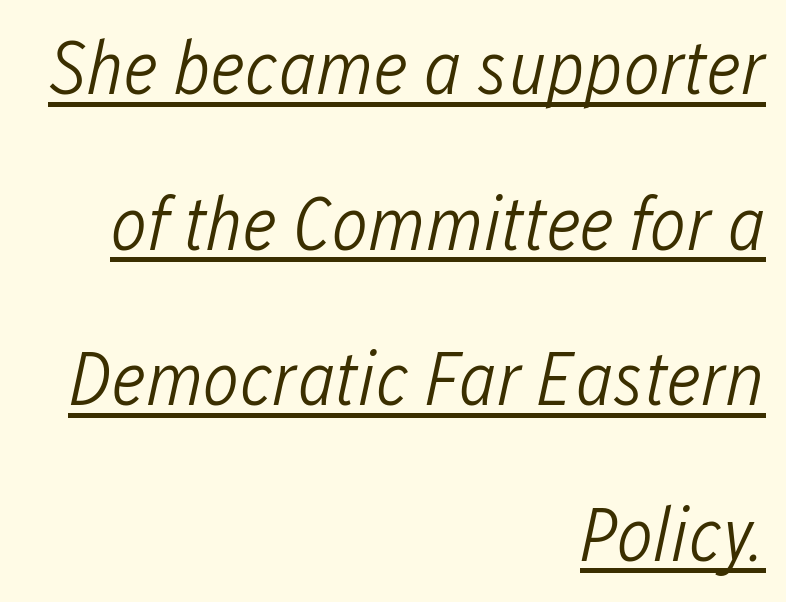
Students, observe the line beneath the letters — that is underlining. No chunkiness to these letters — they're not bold. The letters sit at their default tracking, neither squeezed nor spread. The text carries the slant typical of an italic or oblique font.
